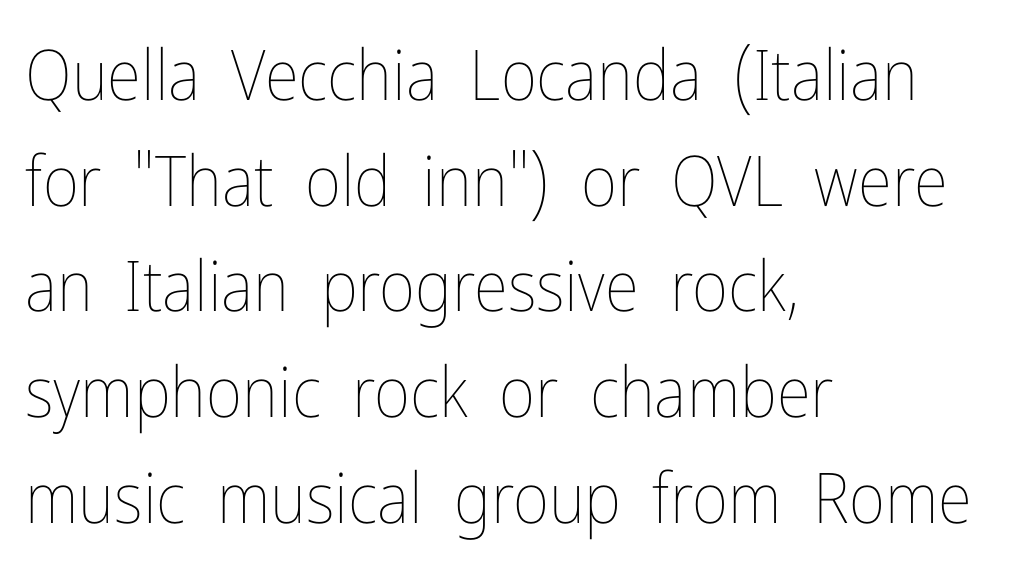
Q: Is the text bold? A: No.
Q: Is the text italic (slanted)? A: No, it is upright.
Q: Is the text underlined? A: No.
Q: How is the paragraph aligned? A: Left-aligned.
Q: Is the spacing between letters normal or unusually wide? A: Normal.
Q: Is the spacing between lines tight, normal or loose? A: Normal.
Q: Width (condensed, normal, or wide)? A: Condensed.
Q: Stroke contrast? A: Low.
Q: x-height? A: Medium.
Q: Monospaced? A: No.
